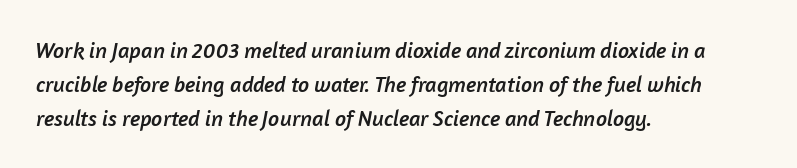
{"underline": "no", "align": "left", "line_spacing": "normal", "line_spacing_ratio": 1.54, "letter_spacing": "normal", "letter_spacing_em": 0.0, "glyph_px": 22}
